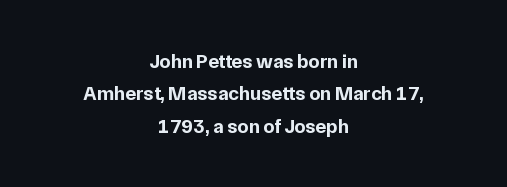
{"italic": "no", "bold": "yes", "underline": "no", "align": "center", "line_spacing": "normal", "line_spacing_ratio": 1.62, "letter_spacing": "normal", "letter_spacing_em": 0.0, "glyph_px": 20}
